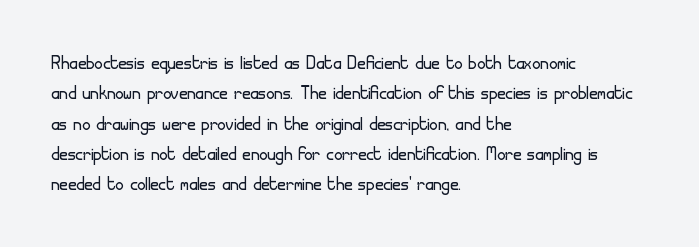
The image shows 23 px text type, upright; set left-aligned, normal line spacing (1.32x), normal letter spacing, not underlined.
